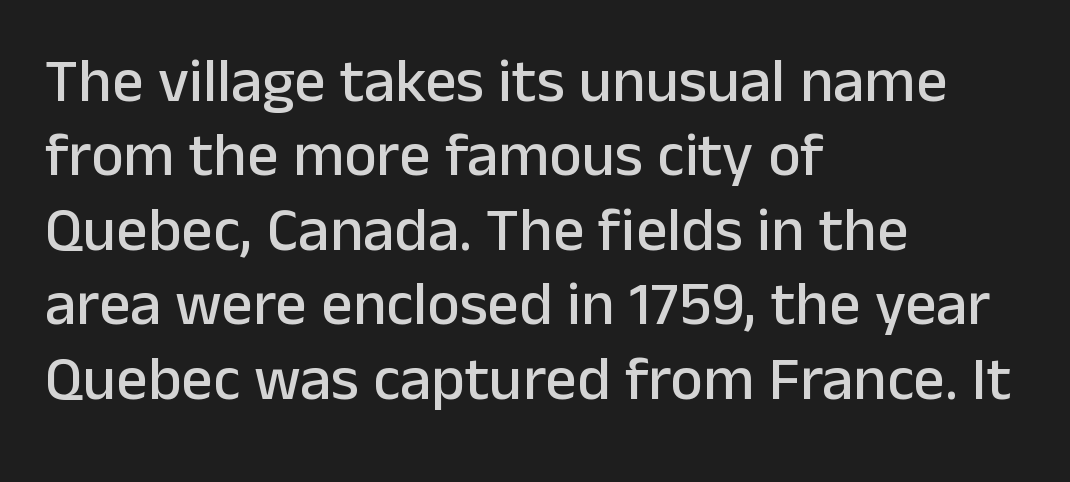
{"serif": "no", "italic": "no", "width": "normal", "stroke_contrast": "low", "x_height": "medium", "monospaced": "no", "underline": "no", "align": "left", "line_spacing_ratio": 1.2, "letter_spacing": "normal", "letter_spacing_em": 0.0, "glyph_px": 62}
